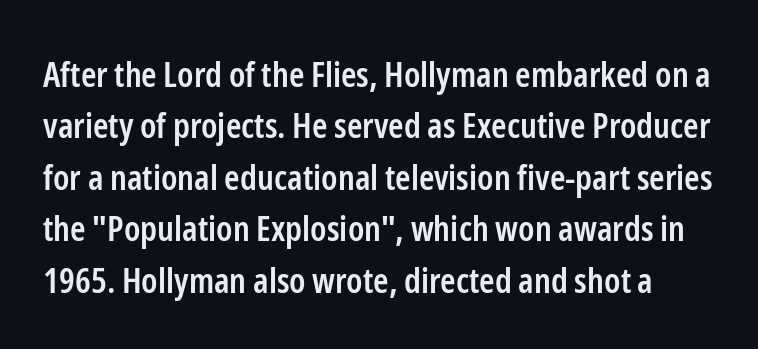
Q: Is the text bold? A: Semi-bold.
Q: Is the text italic (slanted)? A: No, it is upright.
Q: Is the typeface a serif or a sans-serif typeface? A: Sans-serif.
Q: Is the text underlined? A: No.
Q: Is the spacing between letters normal or unusually wide? A: Normal.
Q: Is the spacing between lines tight, normal or loose? A: Normal.
Q: Width (condensed, normal, or wide)? A: Condensed.
Q: Stroke contrast? A: Low.
Q: x-height? A: Medium.
Q: Monospaced? A: No.
